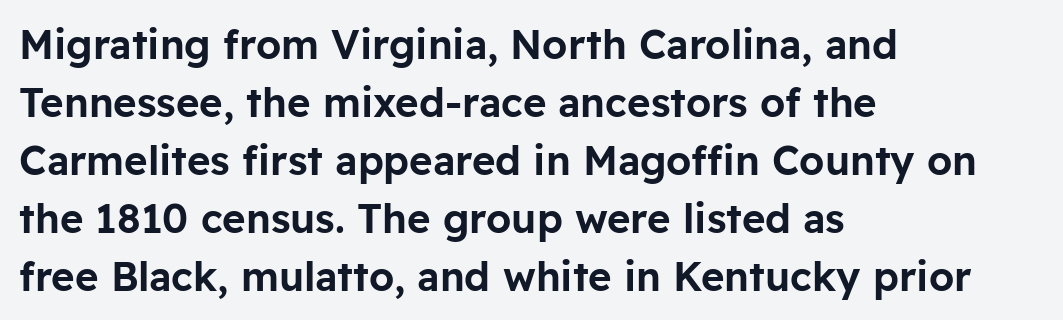
Q: Is the text italic (slanted)? A: No, it is upright.
Q: Is the typeface a serif or a sans-serif typeface? A: Sans-serif.
Q: Is the text underlined? A: No.
Q: How is the paragraph aligned? A: Left-aligned.
Q: Is the spacing between letters normal or unusually wide? A: Normal.
Q: Is the spacing between lines tight, normal or loose? A: Normal.
Q: Width (condensed, normal, or wide)? A: Normal.
Q: Stroke contrast? A: Low.
Q: x-height? A: Medium.
Q: Monospaced? A: No.
